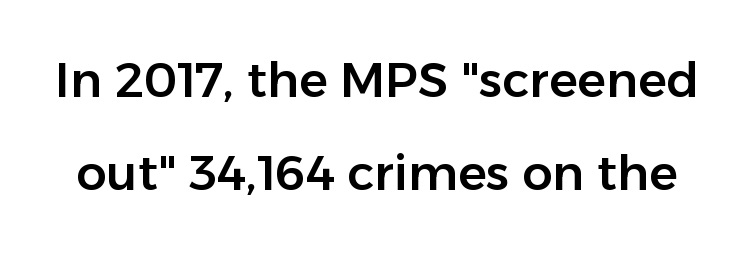
Q: Is the text italic (slanted)? A: No, it is upright.
Q: Is the typeface a serif or a sans-serif typeface? A: Sans-serif.
Q: Is the text underlined? A: No.
Q: Is the spacing between letters normal or unusually wide? A: Normal.
Q: Is the spacing between lines tight, normal or loose? A: Loose.
Q: Width (condensed, normal, or wide)? A: Normal.
Q: Stroke contrast? A: Low.
Q: x-height? A: Medium.
Q: Monospaced? A: No.
